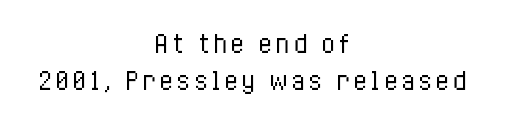
Style check: upright. The characters are drawn with everyday or finer stroke widths. Nobody drew a line under any word here. Each new line begins a customary step beneath the previous one. Each line is balanced around a shared central axis.
